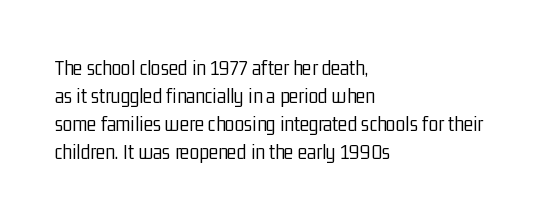
The image shows 22 px text type, upright; set left-aligned, normal line spacing (1.28x), normal letter spacing, not underlined.
